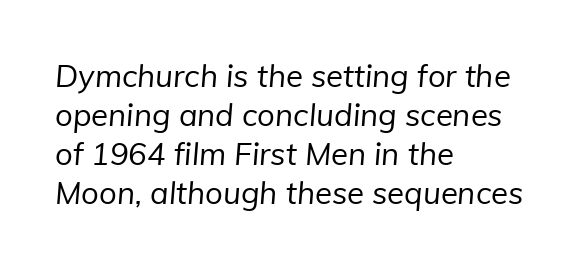
Q: Is the text bold? A: No.
Q: Is the typeface a serif or a sans-serif typeface? A: Sans-serif.
Q: Is the text underlined? A: No.
Q: How is the paragraph aligned? A: Left-aligned.
Q: Is the spacing between letters normal or unusually wide? A: Normal.
Q: Is the spacing between lines tight, normal or loose? A: Normal.
Q: Width (condensed, normal, or wide)? A: Normal.
Q: Stroke contrast? A: Low.
Q: x-height? A: Medium.
Q: Monospaced? A: No.
